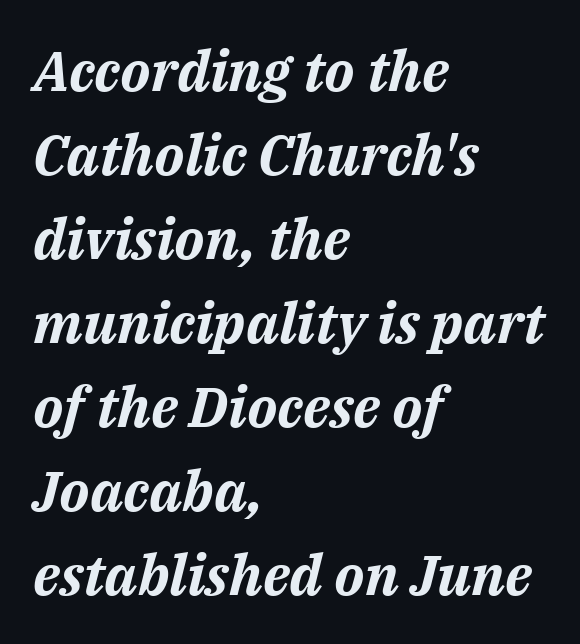
Rendered with sloped, italic letterforms. If you drew a ruler down the left edge, every line would touch it. Glance below the letters and you will spot only blank space. Observe the ordinary spacing: letters are neighbours, not strangers. The lines sit at an ordinary, default distance from one another. These lines carry a lot of weight — the face is fully bold.
